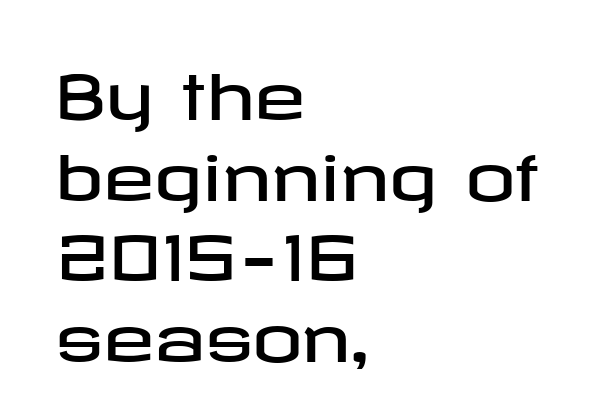
These lines keep a tight, regular rhythm from letter to letter. The paragraph shown leans on its left margin. In terms of leading, this rendering sits right in the middle. This sample uses a sans-serif face.
